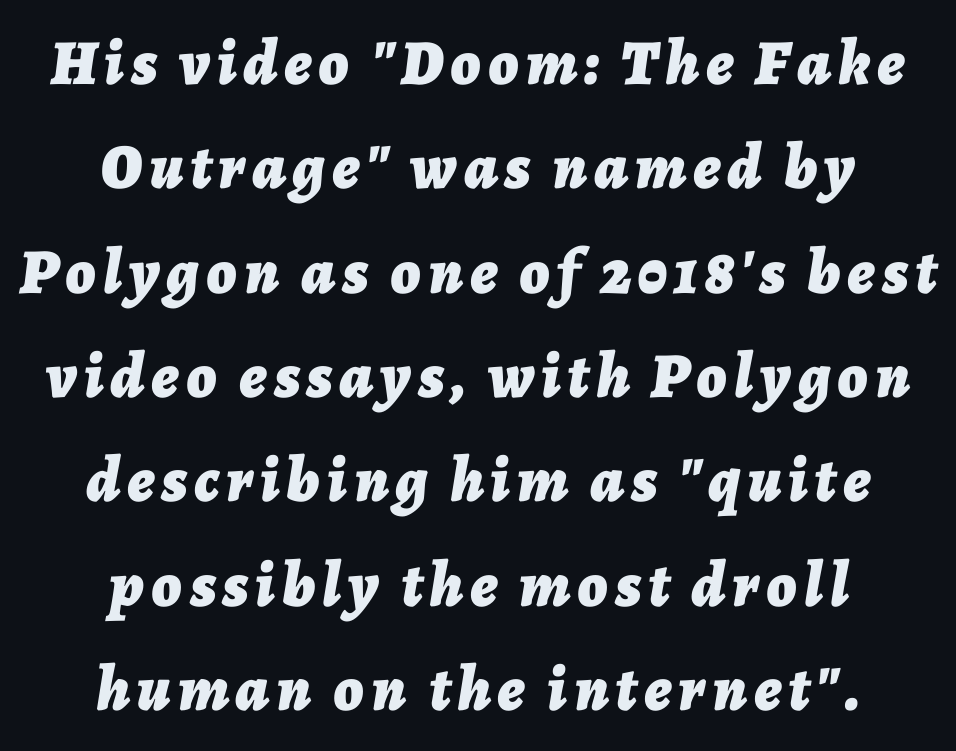
The image shows 64 px bold type, italic (leaning right); set centered, normal line spacing (1.63x), not underlined; low stroke contrast and a medium x-height.
